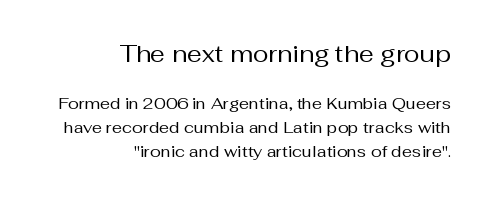
You can tell it's not italic because the verticals are truly vertical. On a weight scale, this lands at 450 or below. This rendering leaves character spacing at its baseline value. Each row of text sits above clean, open space. Which chunk is bigger? The first one — the top block dwarfs the bottom. Is the block centered? No — it sits flush against the right margin.
